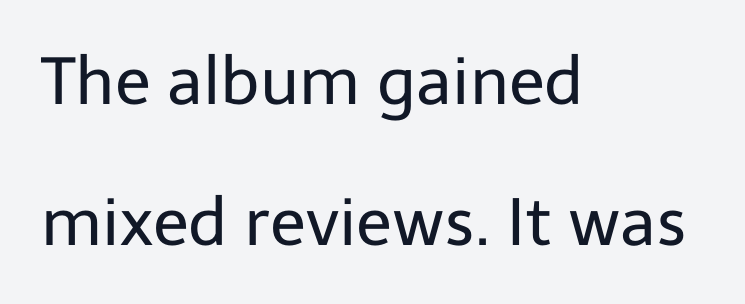
{"serif": "no", "italic": "no", "bold": "no", "weight": "regular", "width": "normal", "stroke_contrast": "low", "x_height": "medium", "monospaced": "no", "underline": "no", "align": "left", "line_spacing": "loose", "line_spacing_ratio": 2.13, "letter_spacing": "normal", "letter_spacing_em": 0.0, "glyph_px": 66}
